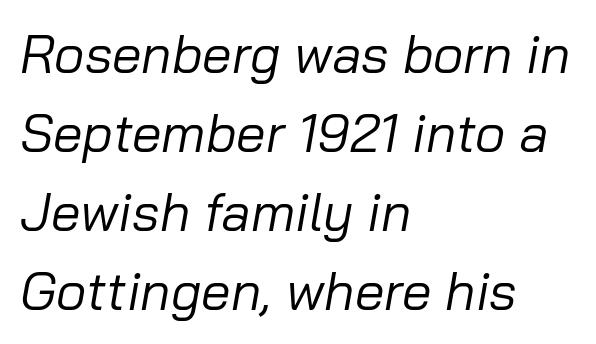
The image shows 53 px regular-weight type, italic (leaning right); set left-aligned, normal line spacing (1.49x), normal letter spacing, not underlined; low stroke contrast and a medium x-height.
